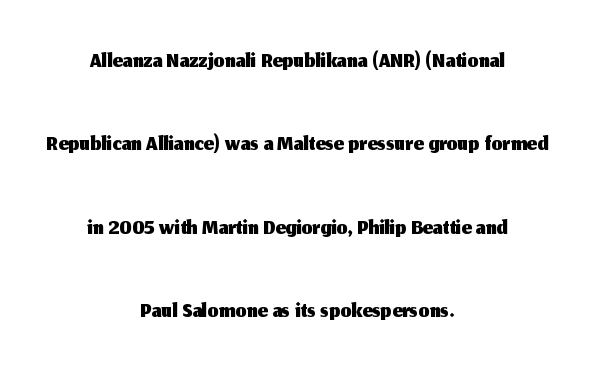
Q: Is the text italic (slanted)? A: No, it is upright.
Q: Is the typeface a serif or a sans-serif typeface? A: Sans-serif.
Q: Is the text underlined? A: No.
Q: How is the paragraph aligned? A: Centered.
Q: Is the spacing between letters normal or unusually wide? A: Normal.
Q: Is the spacing between lines tight, normal or loose? A: Loose.
Q: Width (condensed, normal, or wide)? A: Normal.
Q: Stroke contrast? A: Medium.
Q: x-height? A: Medium.
Q: Monospaced? A: No.
